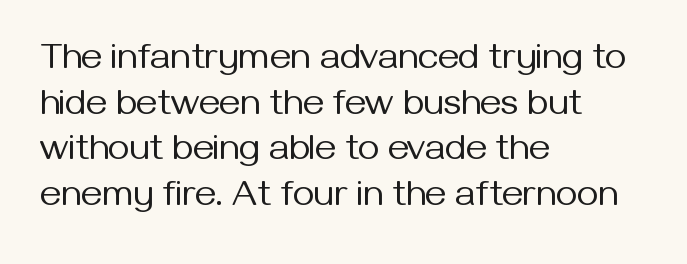
{"serif": "no", "italic": "no", "bold": "no", "weight": "regular", "width": "normal", "stroke_contrast": "medium", "x_height": "medium", "monospaced": "no", "underline": "no", "align": "left", "line_spacing_ratio": 1.23, "letter_spacing": "normal", "letter_spacing_em": 0.0, "glyph_px": 37}
